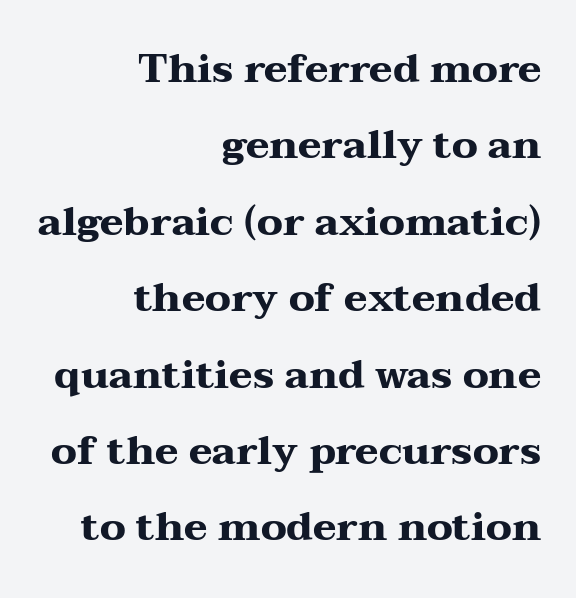
Q: Is the text bold? A: Yes.
Q: Is the text italic (slanted)? A: No, it is upright.
Q: Is the typeface a serif or a sans-serif typeface? A: Serif.
Q: Is the text underlined? A: No.
Q: How is the paragraph aligned? A: Right-aligned.
Q: Is the spacing between letters normal or unusually wide? A: Normal.
Q: Is the spacing between lines tight, normal or loose? A: Loose.
Q: Width (condensed, normal, or wide)? A: Wide.
Q: Stroke contrast? A: Medium.
Q: x-height? A: Medium.
Q: Monospaced? A: No.
